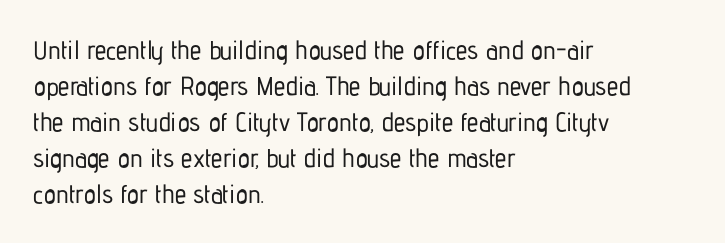
This is roman type, the default non-slanted kind. Standard letterfit; no display-style spreading of the glyphs. Evenly set lines give the paragraph a standard silhouette. The specimen omits any rule beneath the text block's lines. The paragraph shown leans on its left margin.
